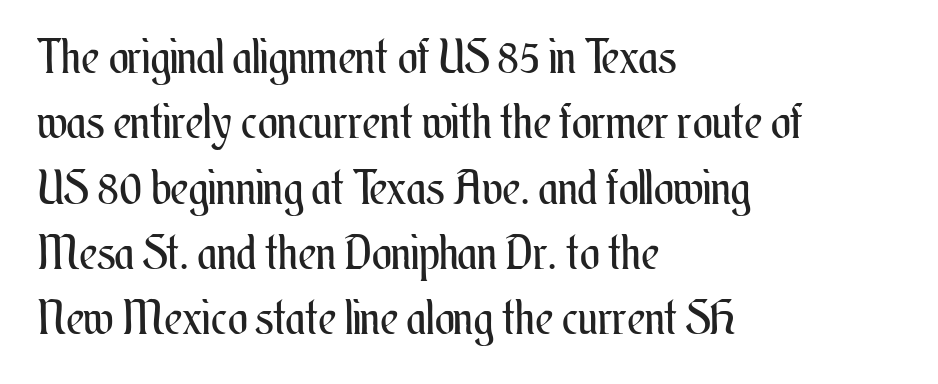
Q: Is the text bold? A: No.
Q: Is the text italic (slanted)? A: No, it is upright.
Q: Is the text underlined? A: No.
Q: How is the paragraph aligned? A: Left-aligned.
Q: Is the spacing between letters normal or unusually wide? A: Normal.
Q: Is the spacing between lines tight, normal or loose? A: Normal.
Q: Width (condensed, normal, or wide)? A: Condensed.
Q: Stroke contrast? A: Medium.
Q: x-height? A: Small.
Q: Monospaced? A: No.
